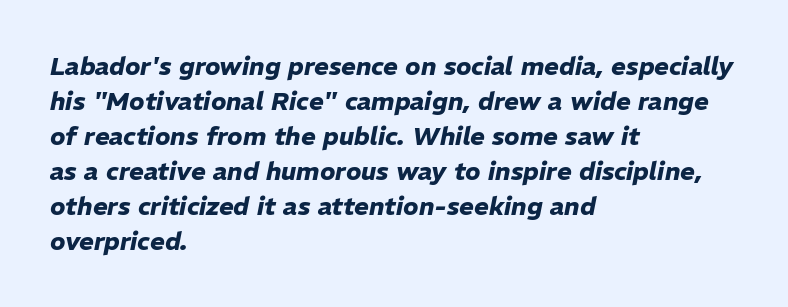
Q: Is the text bold? A: Yes.
Q: Is the text italic (slanted)? A: Yes, it leans right by about 11 degrees.
Q: Is the text underlined? A: No.
Q: How is the paragraph aligned? A: Left-aligned.
Q: Is the spacing between letters normal or unusually wide? A: Normal.
Q: Is the spacing between lines tight, normal or loose? A: Normal.
